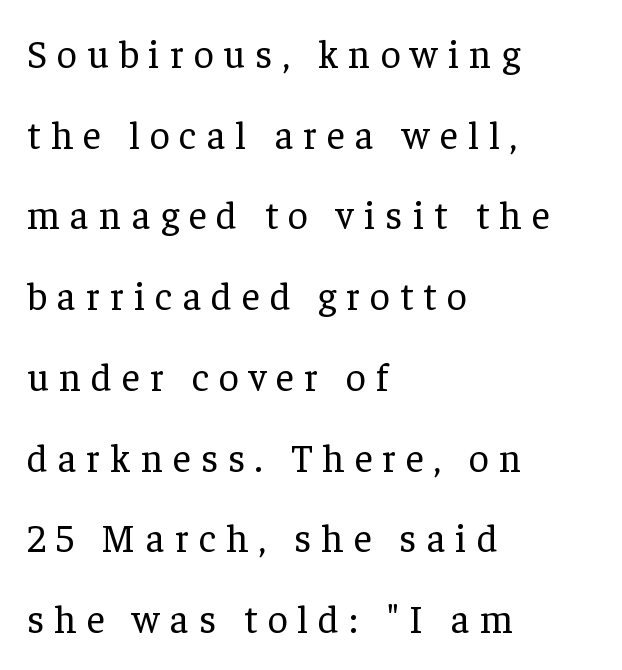
Italic? Not at all — the glyphs are vertical. Tracking here is generous; glyphs stand well apart from one another. Rule under the text: the space is simply empty. The strokes carry an ordinary text weight at most. One-word summary of the alignment: left. The space between consecutive lines is lavish.
